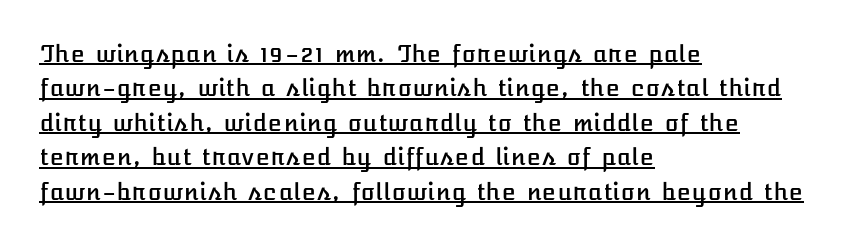
The image shows 23 px text type, upright; set left-aligned, normal line spacing (1.5x), normal letter spacing, underlined.
